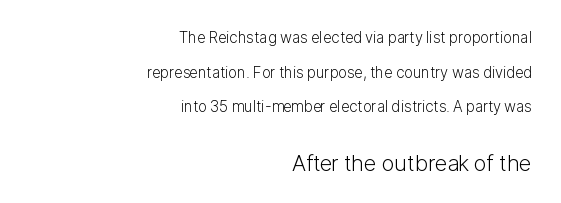
Q: Is the text bold? A: No.
Q: Is the text italic (slanted)? A: No, it is upright.
Q: Is the text underlined? A: No.
Q: How is the paragraph aligned? A: Right-aligned.
Q: Is the spacing between letters normal or unusually wide? A: Normal.
Q: Is the spacing between lines tight, normal or loose? A: Loose.
Q: Which block of text is set in a larger size, the first (top) or the second (bottom)? A: The second (bottom) one.
